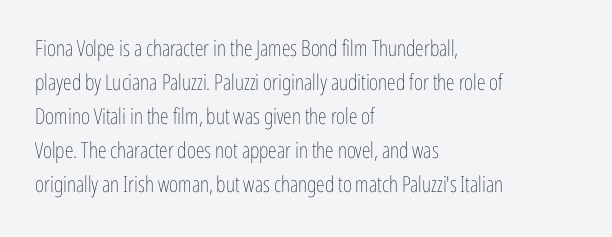
The image shows 22 px text type, upright; set left-aligned, normal line spacing (1.55x), normal letter spacing, not underlined.
